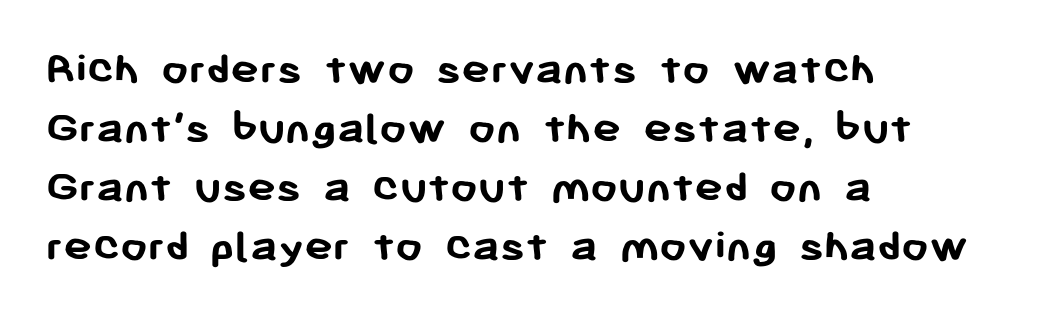
{"serif": "no", "italic": "no", "bold": "yes", "weight": "semibold", "width": "normal", "stroke_contrast": "low", "x_height": "medium", "monospaced": "no", "underline": "no", "align": "left", "line_spacing_ratio": 1.23, "letter_spacing": "normal", "letter_spacing_em": 0.0, "glyph_px": 48}
